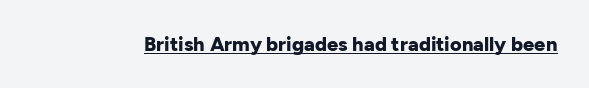
Q: Is the text bold? A: Yes.
Q: Is the text italic (slanted)? A: No, it is upright.
Q: Is the text underlined? A: Yes.
Q: Is the spacing between letters normal or unusually wide? A: Normal.
